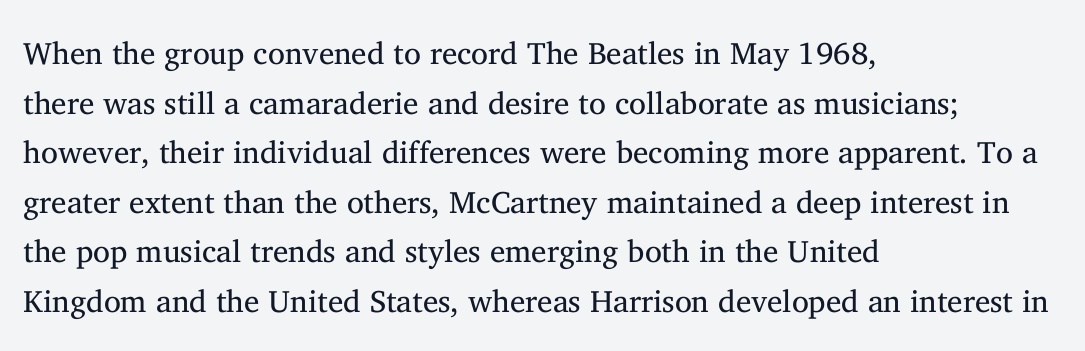
Q: Is the text bold? A: No.
Q: Is the text italic (slanted)? A: No, it is upright.
Q: Is the typeface a serif or a sans-serif typeface? A: Serif.
Q: Is the text underlined? A: No.
Q: How is the paragraph aligned? A: Left-aligned.
Q: Is the spacing between letters normal or unusually wide? A: Normal.
Q: Is the spacing between lines tight, normal or loose? A: Normal.
Q: Width (condensed, normal, or wide)? A: Normal.
Q: Stroke contrast? A: Medium.
Q: x-height? A: Medium.
Q: Monospaced? A: No.
